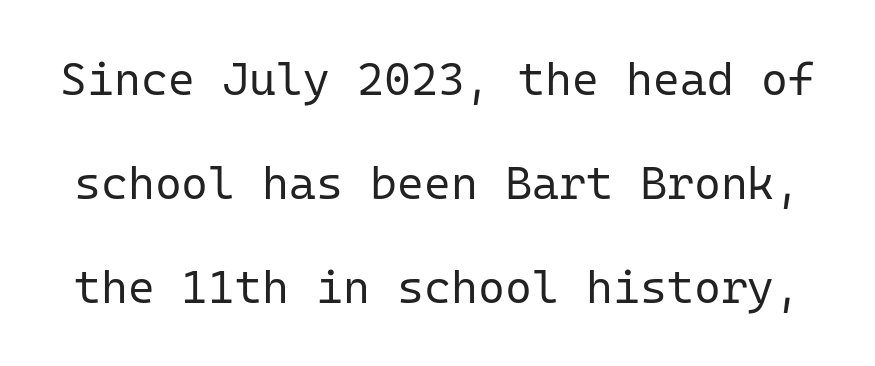
The image shows 46 px regular-weight sans-serif type, upright, monospaced; set loose line spacing (2.26x), normal letter spacing, not underlined; low stroke contrast and a medium x-height.
